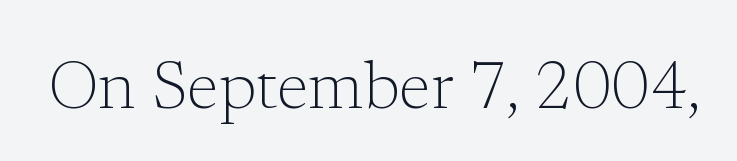
Note: serifs present on the glyphs. You could call the tracking neutral — neither tight nor loose. The letters stand upright; this is a roman face. Summary of weight: not heavy and not bold. Rule under the text: the space is simply empty. The face used here is proportionally spaced, like ordinary book or web type.
